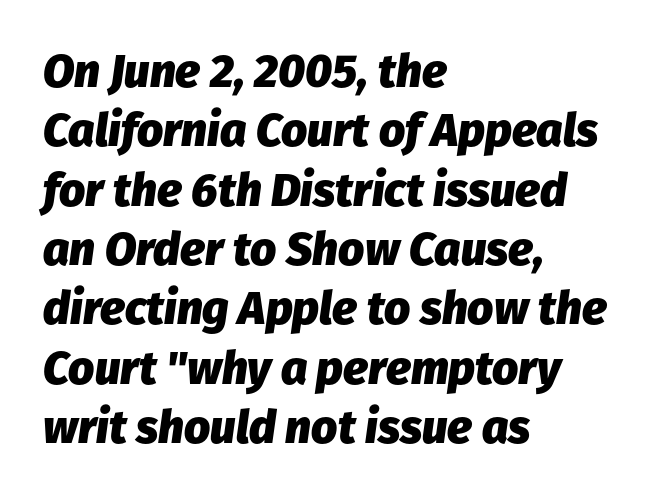
{"italic": "yes", "lean": "right", "slant_degrees": 8, "bold": "yes", "weight": "heavy", "width": "normal", "stroke_contrast": "low", "x_height": "medium", "monospaced": "no", "underline": "no", "align": "left", "line_spacing": "normal", "line_spacing_ratio": 1.29, "letter_spacing": "normal", "letter_spacing_em": 0.0, "glyph_px": 46}
